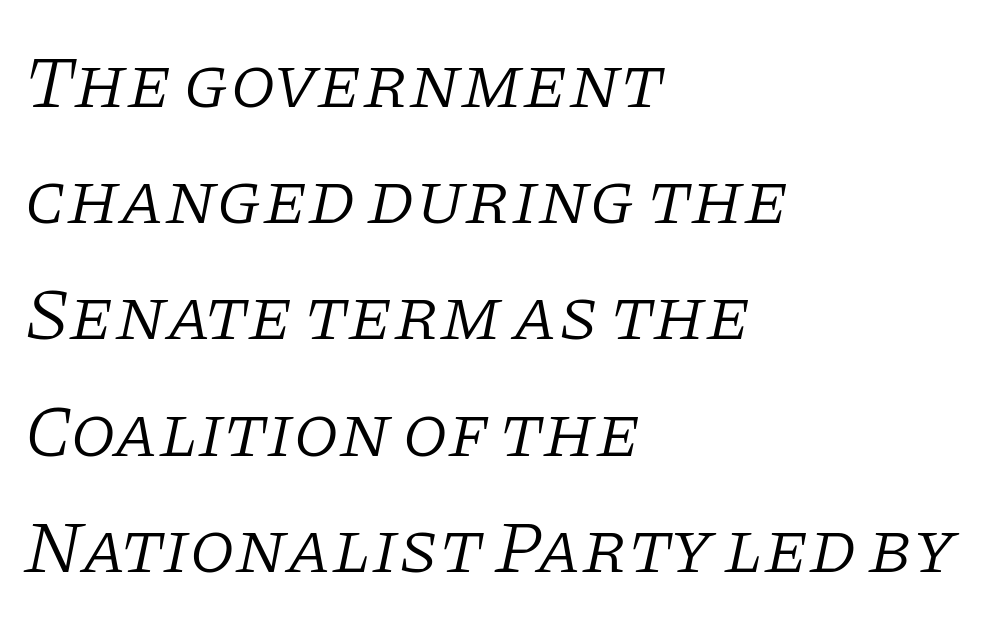
{"serif": "yes", "italic": "yes", "lean": "right", "slant_degrees": 11, "bold": "no", "weight": "light", "width": "normal", "stroke_contrast": "low", "x_height": "large", "monospaced": "no", "underline": "no", "align": "left", "line_spacing": "normal", "line_spacing_ratio": 1.57, "letter_spacing": "normal", "letter_spacing_em": 0.0, "glyph_px": 74}
